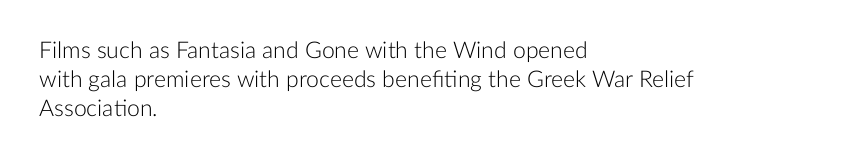
Q: Is the text bold? A: No.
Q: Is the text italic (slanted)? A: No, it is upright.
Q: Is the text underlined? A: No.
Q: How is the paragraph aligned? A: Left-aligned.
Q: Is the spacing between letters normal or unusually wide? A: Normal.
Q: Is the spacing between lines tight, normal or loose? A: Normal.
